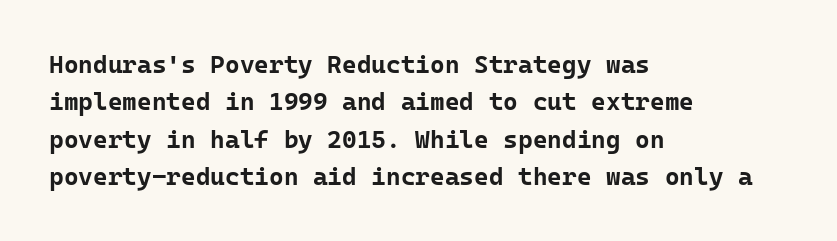
The image shows 25 px bold type, upright; set left-aligned, normal line spacing (1.5x), normal letter spacing, not underlined.
